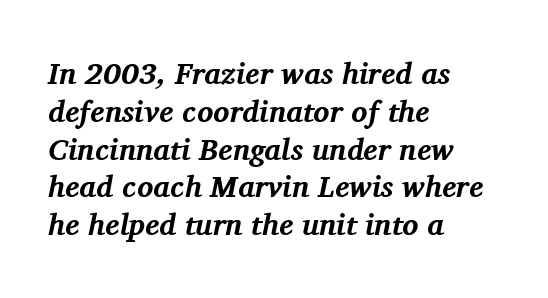
Q: Is the text bold? A: Yes.
Q: Is the text italic (slanted)? A: Yes, it leans right by about 11 degrees.
Q: Is the typeface a serif or a sans-serif typeface? A: Serif.
Q: Is the text underlined? A: No.
Q: How is the paragraph aligned? A: Left-aligned.
Q: Is the spacing between letters normal or unusually wide? A: Normal.
Q: Is the spacing between lines tight, normal or loose? A: Normal.
Q: Width (condensed, normal, or wide)? A: Normal.
Q: Stroke contrast? A: Medium.
Q: x-height? A: Medium.
Q: Monospaced? A: No.
